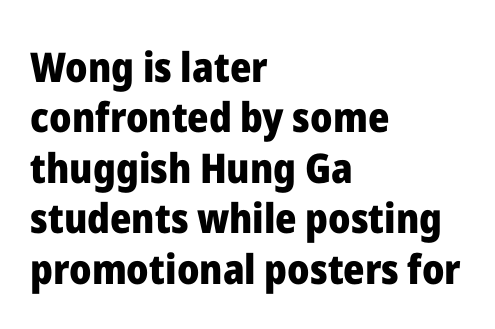
Q: Is the text bold? A: Yes.
Q: Is the text italic (slanted)? A: No, it is upright.
Q: Is the typeface a serif or a sans-serif typeface? A: Sans-serif.
Q: Is the text underlined? A: No.
Q: How is the paragraph aligned? A: Left-aligned.
Q: Is the spacing between letters normal or unusually wide? A: Normal.
Q: Width (condensed, normal, or wide)? A: Normal.
Q: Stroke contrast? A: Low.
Q: x-height? A: Medium.
Q: Monospaced? A: No.
